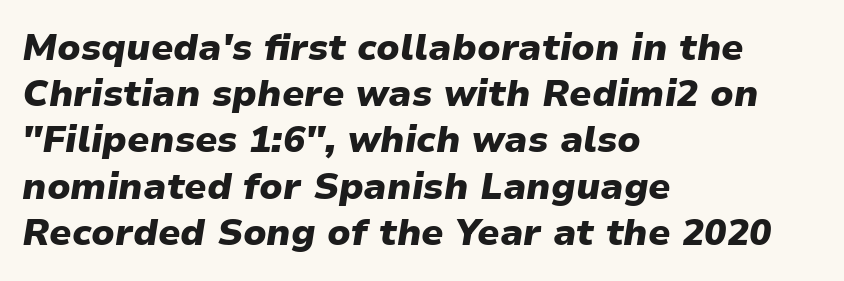
{"italic": "yes", "lean": "right", "slant_degrees": 9, "bold": "yes", "weight": "heavy", "width": "normal", "stroke_contrast": "low", "x_height": "medium", "monospaced": "no", "underline": "no", "align": "left", "line_spacing": "normal", "line_spacing_ratio": 1.25, "letter_spacing": "normal", "letter_spacing_em": 0.0, "glyph_px": 37}
